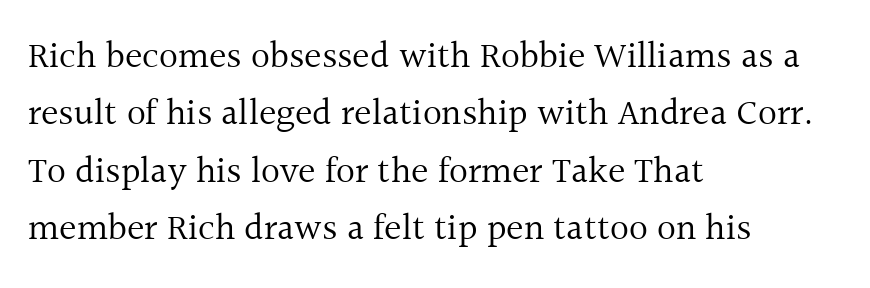
{"serif": "yes", "italic": "no", "bold": "no", "weight": "regular", "width": "normal", "x_height": "medium", "monospaced": "no", "underline": "no", "align": "left", "line_spacing": "normal", "line_spacing_ratio": 1.55, "letter_spacing": "normal", "letter_spacing_em": 0.0, "glyph_px": 37}
